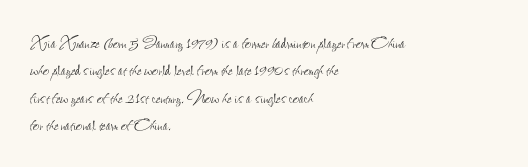
{"bold": "no", "underline": "no", "align": "left", "line_spacing_ratio": 1.24, "letter_spacing": "normal", "letter_spacing_em": 0.0, "glyph_px": 22}
